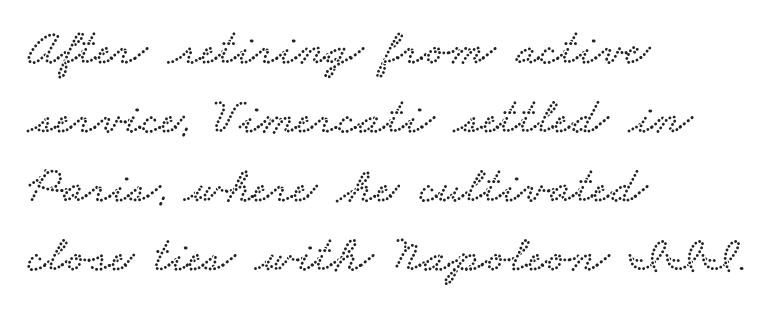
Q: Is the typeface a serif or a sans-serif typeface? A: Serif.
Q: Is the text underlined? A: No.
Q: How is the paragraph aligned? A: Left-aligned.
Q: Is the spacing between letters normal or unusually wide? A: Normal.
Q: Is the spacing between lines tight, normal or loose? A: Normal.
Q: Width (condensed, normal, or wide)? A: Wide.
Q: Stroke contrast? A: Low.
Q: x-height? A: Small.
Q: Monospaced? A: No.
